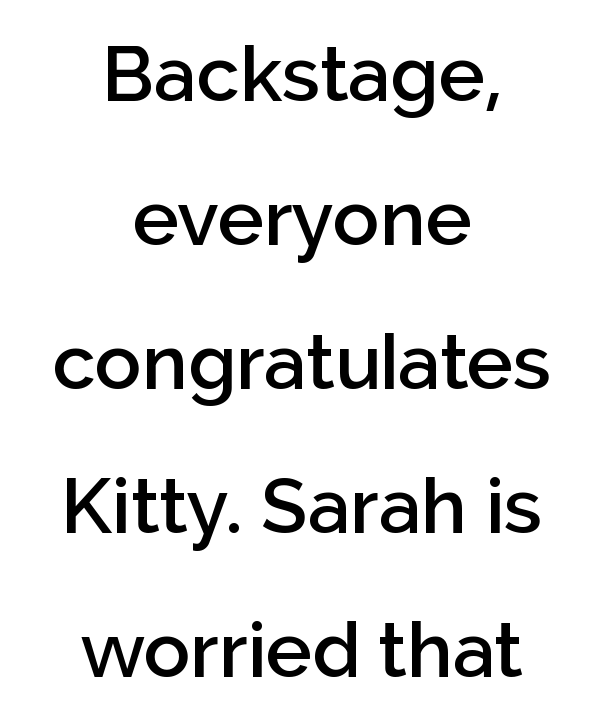
Q: Is the text bold? A: Semi-bold.
Q: Is the text italic (slanted)? A: No, it is upright.
Q: Is the typeface a serif or a sans-serif typeface? A: Sans-serif.
Q: Is the text underlined? A: No.
Q: How is the paragraph aligned? A: Centered.
Q: Is the spacing between letters normal or unusually wide? A: Normal.
Q: Width (condensed, normal, or wide)? A: Normal.
Q: Stroke contrast? A: Low.
Q: x-height? A: Medium.
Q: Monospaced? A: No.
